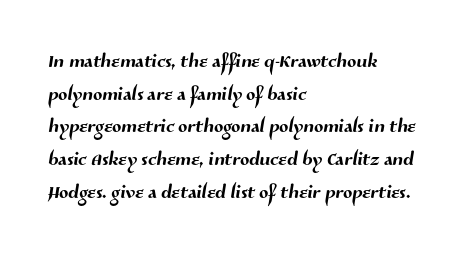
The image shows 27 px text type; set left-aligned, line spacing 1.21x, normal letter spacing, not underlined.
